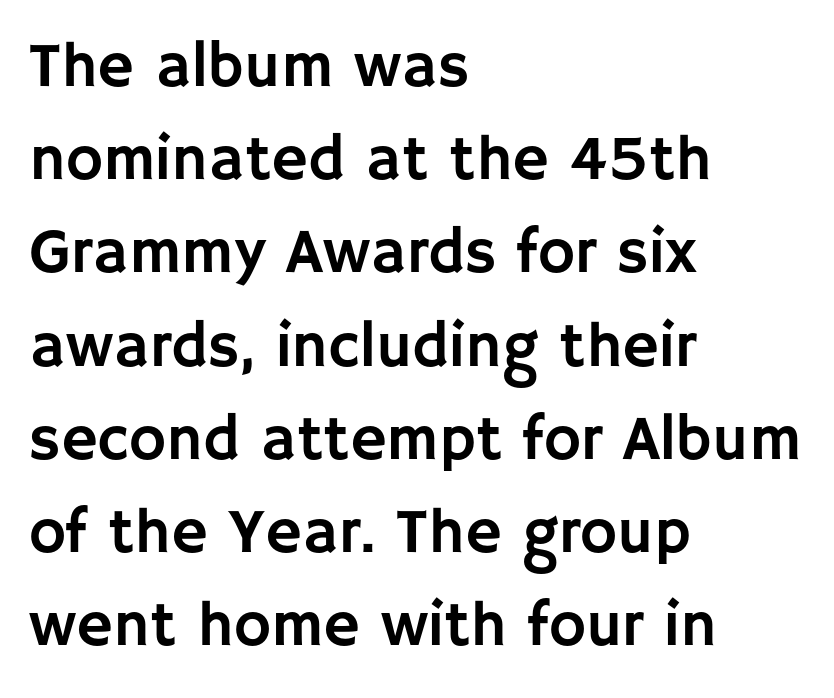
The image shows 63 px sans-serif type, upright; set left-aligned, normal line spacing (1.48x), normal letter spacing, not underlined; low stroke contrast and a large x-height.
